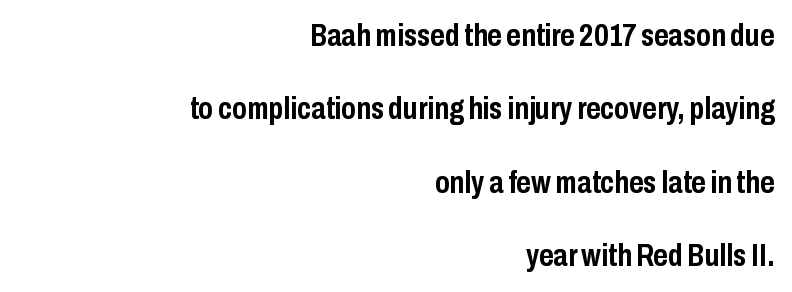
{"serif": "no", "italic": "no", "bold": "yes", "weight": "semibold", "width": "condensed", "stroke_contrast": "low", "x_height": "medium", "monospaced": "no", "underline": "no", "align": "right", "line_spacing": "loose", "line_spacing_ratio": 2.37, "letter_spacing": "normal", "letter_spacing_em": 0.0, "glyph_px": 31}
